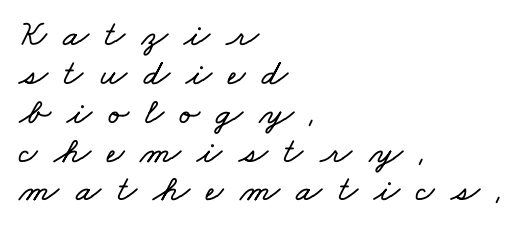
The image shows 37 px wide type; set left-aligned, tight line spacing (1.05x), unusually wide letter spacing (+0.45 em), not underlined; low stroke contrast and a small x-height.
